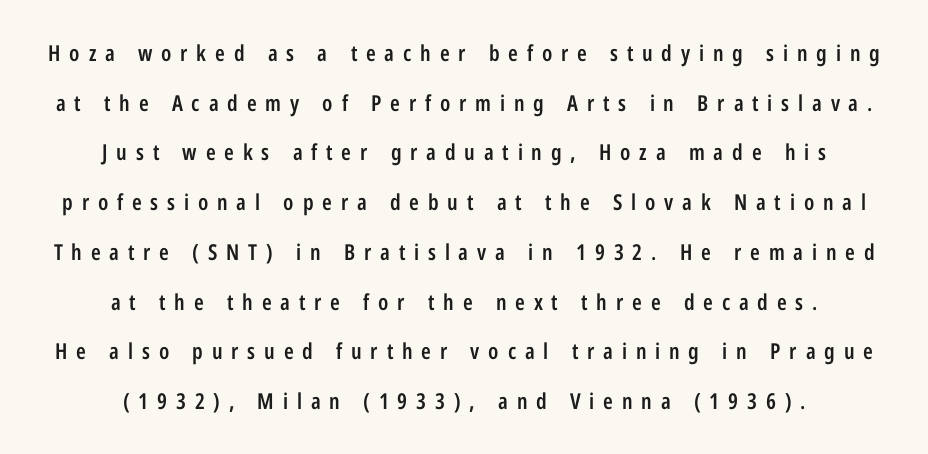
Q: Is the text bold? A: Semi-bold.
Q: Is the text italic (slanted)? A: No, it is upright.
Q: Is the text underlined? A: No.
Q: How is the paragraph aligned? A: Centered.
Q: Is the spacing between letters normal or unusually wide? A: Unusually wide.
Q: Is the spacing between lines tight, normal or loose? A: Loose.
